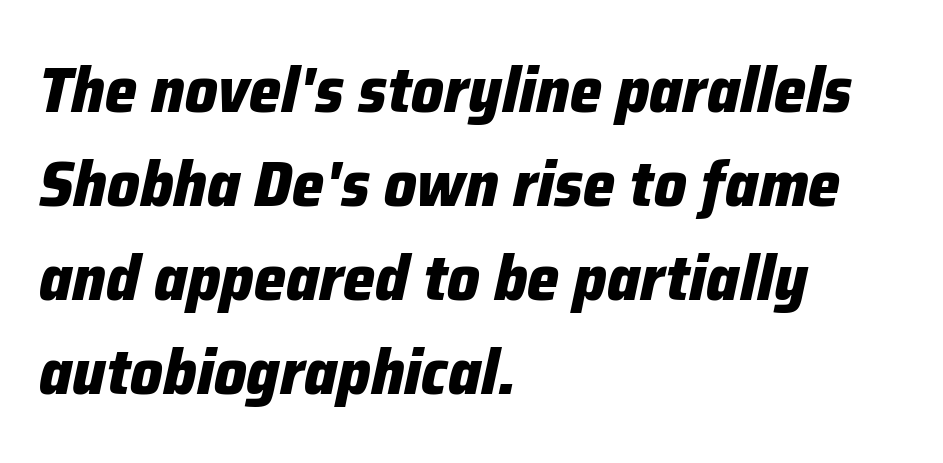
Q: Is the text bold? A: Yes.
Q: Is the text italic (slanted)? A: Yes, it leans right by about 12 degrees.
Q: Is the text underlined? A: No.
Q: How is the paragraph aligned? A: Left-aligned.
Q: Is the spacing between letters normal or unusually wide? A: Normal.
Q: Is the spacing between lines tight, normal or loose? A: Normal.
Q: Width (condensed, normal, or wide)? A: Normal.
Q: Stroke contrast? A: Low.
Q: x-height? A: Medium.
Q: Monospaced? A: No.
